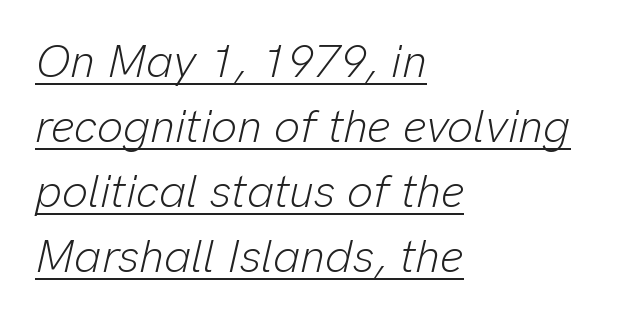
Casual observation: everything's shoved over to the left. Quick note: italic. A rule runs beneath these lines of type. Here the designer chose a conventional face with non-uniform glyph widths. The letters sit at their default tracking, neither squeezed nor spread. The passage shown stacks its lines at a standard gap.
